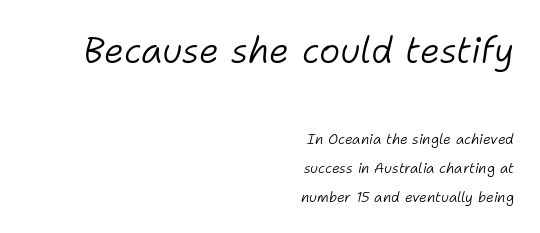
Q: Is the text bold? A: No.
Q: Is the text italic (slanted)? A: Yes, it leans right by about 11 degrees.
Q: Is the text underlined? A: No.
Q: How is the paragraph aligned? A: Right-aligned.
Q: Is the spacing between letters normal or unusually wide? A: Normal.
Q: Is the spacing between lines tight, normal or loose? A: Loose.
Q: Which block of text is set in a larger size, the first (top) or the second (bottom)? A: The first (top) one.
Q: Width (condensed, normal, or wide)? A: Normal.
Q: Stroke contrast? A: Low.
Q: x-height? A: Medium.
Q: Monospaced? A: No.
